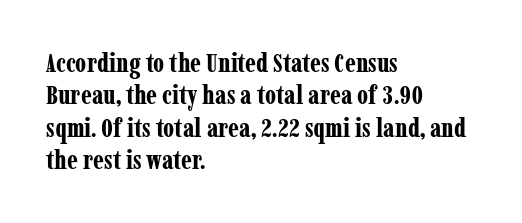
Q: Is the text bold? A: Yes.
Q: Is the text italic (slanted)? A: No, it is upright.
Q: Is the text underlined? A: No.
Q: How is the paragraph aligned? A: Left-aligned.
Q: Is the spacing between letters normal or unusually wide? A: Normal.
